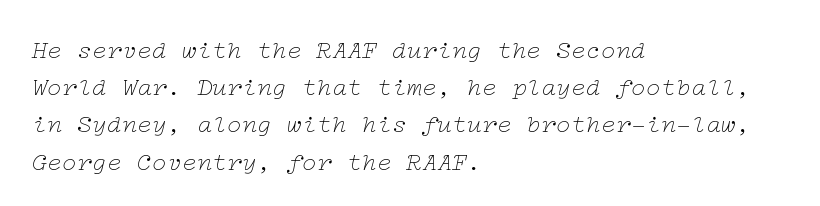
Q: Is the text bold? A: No.
Q: Is the text italic (slanted)? A: Yes, it leans right by about 12 degrees.
Q: Is the text underlined? A: No.
Q: How is the paragraph aligned? A: Left-aligned.
Q: Is the spacing between letters normal or unusually wide? A: Normal.
Q: Is the spacing between lines tight, normal or loose? A: Normal.
